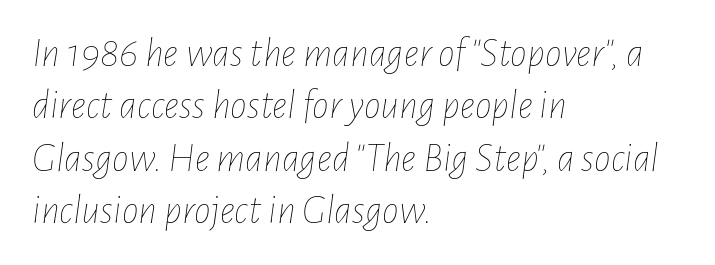
The image shows 42 px thin, condensed type, italic (leaning right); set left-aligned, normal line spacing (1.25x), normal letter spacing, not underlined; low stroke contrast and a medium x-height.
